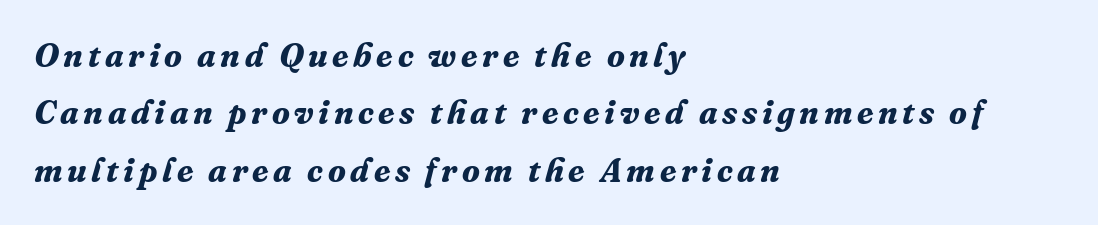
The image shows 33 px bold serif type, italic (leaning right); set left-aligned, line spacing 1.74x, not underlined; medium stroke contrast and a medium x-height.
